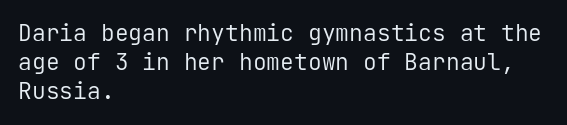
The image shows 23 px text type, upright; set left-aligned, normal line spacing (1.27x), normal letter spacing, not underlined.
